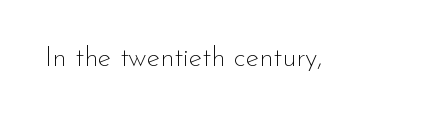
The image shows 28 px thin sans-serif type, upright; set normal letter spacing, not underlined; low stroke contrast and a small x-height.
